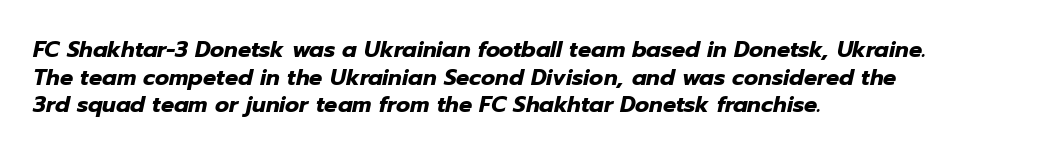
Vertical spacing — default. The passage is arranged the way most books set body copy — flush left. The strip under each line holds only bare page. Characters follow at the spacing the type designer built in. Students, this is bold: see how much ink each stroke carries.
